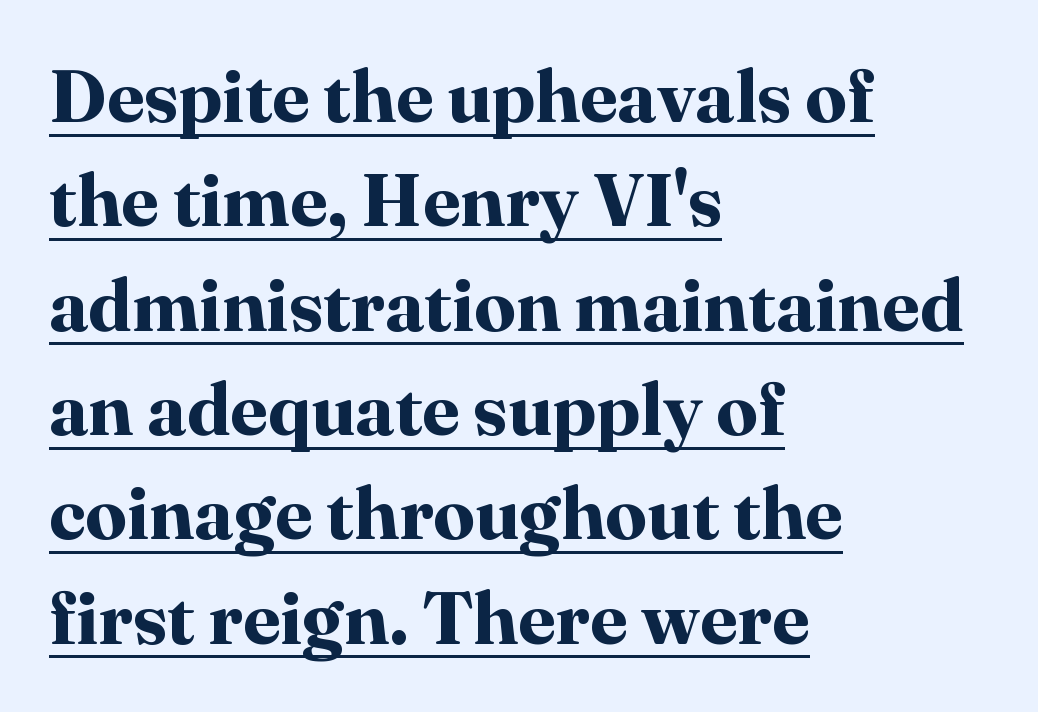
Short note: letters normally spaced. A student would call this left alignment; a typographer would say flush left, rag right. The designer left line spacing at the default. Honestly, the underline is the first thing you notice here.
